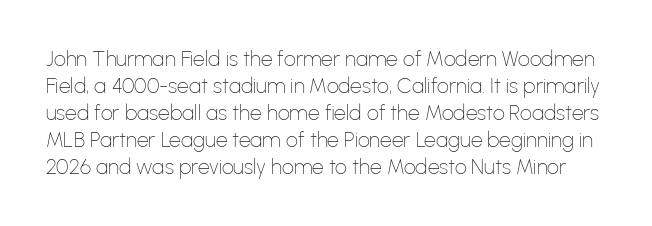
Q: Is the text bold? A: No.
Q: Is the text italic (slanted)? A: No, it is upright.
Q: Is the text underlined? A: No.
Q: Is the spacing between letters normal or unusually wide? A: Normal.
Q: Is the spacing between lines tight, normal or loose? A: Normal.
